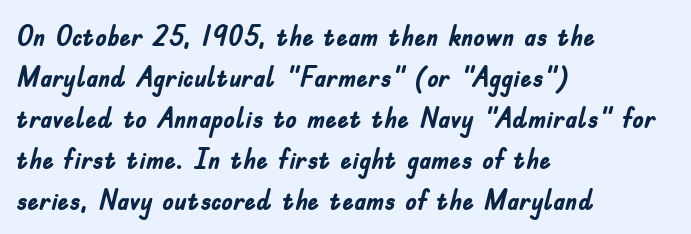
Q: Is the text bold? A: Yes.
Q: Is the text italic (slanted)? A: Yes.
Q: Is the typeface a serif or a sans-serif typeface? A: Sans-serif.
Q: Is the text underlined? A: No.
Q: How is the paragraph aligned? A: Left-aligned.
Q: Is the spacing between letters normal or unusually wide? A: Normal.
Q: Is the spacing between lines tight, normal or loose? A: Normal.
Q: Width (condensed, normal, or wide)? A: Condensed.
Q: Stroke contrast? A: Low.
Q: x-height? A: Small.
Q: Monospaced? A: No.
